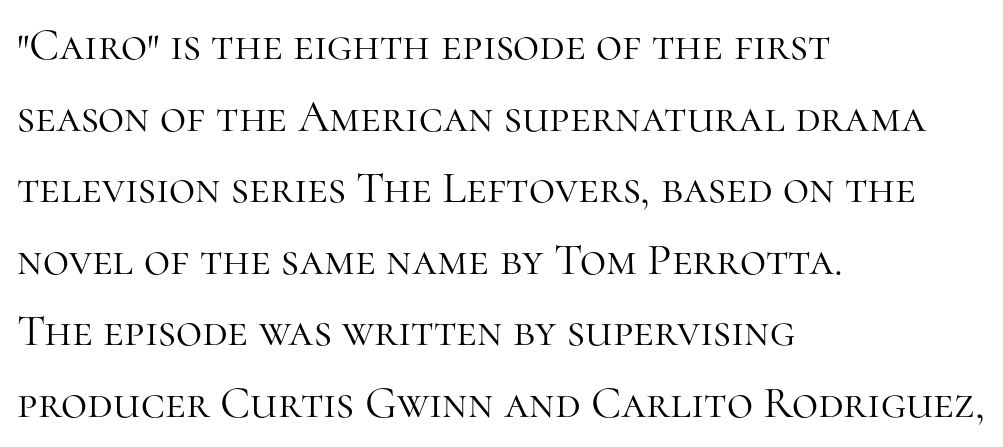
{"serif": "yes", "italic": "no", "bold": "no", "weight": "light", "width": "normal", "stroke_contrast": "high", "x_height": "medium", "monospaced": "no", "underline": "no", "align": "left", "line_spacing": "normal", "line_spacing_ratio": 1.59, "letter_spacing": "normal", "letter_spacing_em": 0.0, "glyph_px": 45}
